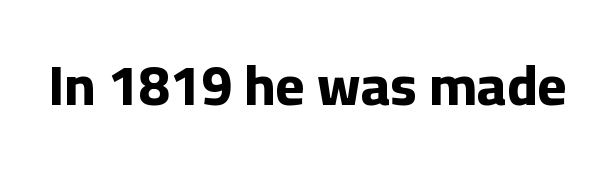
{"serif": "no", "italic": "no", "bold": "yes", "weight": "bold", "width": "normal", "stroke_contrast": "low", "x_height": "medium", "monospaced": "no", "underline": "no", "letter_spacing": "normal", "letter_spacing_em": 0.0, "glyph_px": 56}
